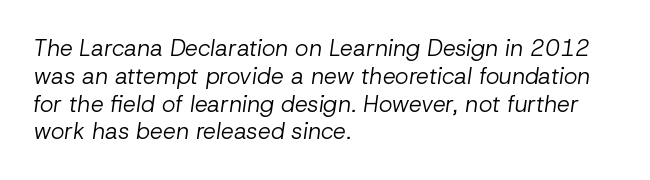
Teacher's note: observe the even left margin — that is flush-left alignment. Rendered with sloped, italic letterforms. Compared with typical body copy, the letter spacing here is the same. Heft: none added — not bold. The words here are not underlined.
